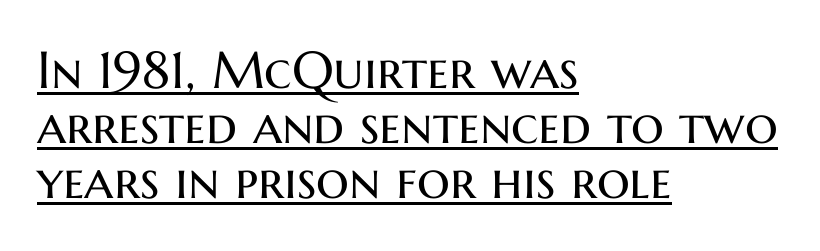
Q: Is the text bold? A: No.
Q: Is the text italic (slanted)? A: No, it is upright.
Q: Is the typeface a serif or a sans-serif typeface? A: Sans-serif.
Q: Is the text underlined? A: Yes.
Q: How is the paragraph aligned? A: Left-aligned.
Q: Is the spacing between letters normal or unusually wide? A: Normal.
Q: Is the spacing between lines tight, normal or loose? A: Tight.
Q: Width (condensed, normal, or wide)? A: Normal.
Q: Stroke contrast? A: Medium.
Q: x-height? A: Medium.
Q: Monospaced? A: No.
